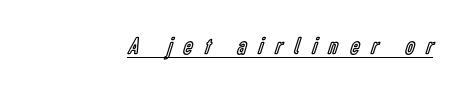
{"underline": "yes", "letter_spacing": "wide", "letter_spacing_em": 0.49, "glyph_px": 25}
